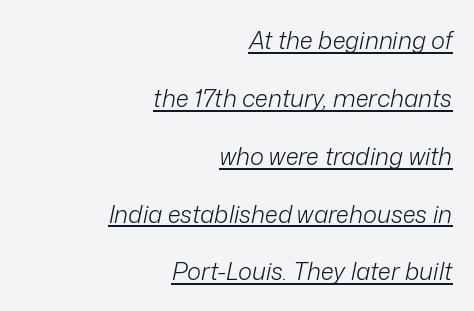
Q: Is the text bold? A: No.
Q: Is the text italic (slanted)? A: Yes, it leans right by about 12 degrees.
Q: Is the text underlined? A: Yes.
Q: How is the paragraph aligned? A: Right-aligned.
Q: Is the spacing between letters normal or unusually wide? A: Normal.
Q: Is the spacing between lines tight, normal or loose? A: Loose.
